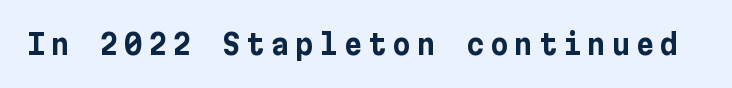
Observe the wide spacing: letters keep a clear distance from each other. The letters stand straight up with perfectly vertical stems. Check the space under the baseline: it is left empty. Weight: bold. Serif or sans? Sans — the stroke terminals are bare.
